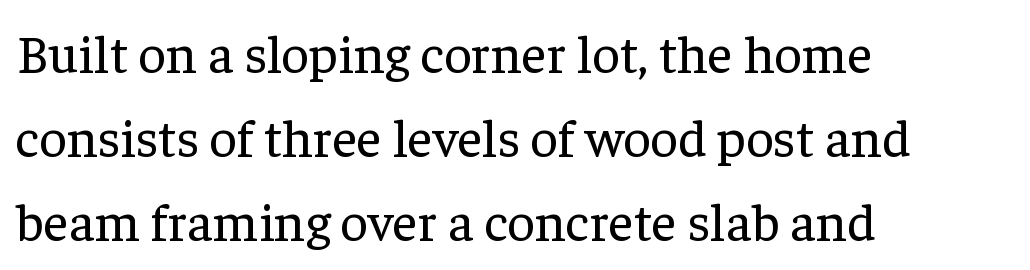
Stroke mass is kept to a normal reading level or below. The rendering uses natural spacing where letterforms have individual widths. Letter spacing: default. Posture: straight, roman, zero tilt. Whoever set this chose a conventional vertical rhythm. Observe the serifs anchoring each vertical stroke in this sample.
